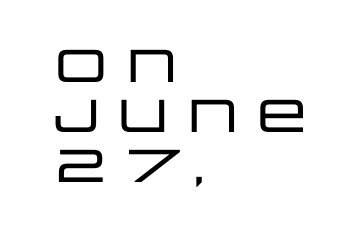
{"serif": "no", "italic": "no", "width": "wide", "stroke_contrast": "low", "x_height": "large", "monospaced": "no", "underline": "no", "align": "left", "line_spacing": "tight", "line_spacing_ratio": 1.09, "letter_spacing": "normal", "letter_spacing_em": 0.0, "glyph_px": 46}
